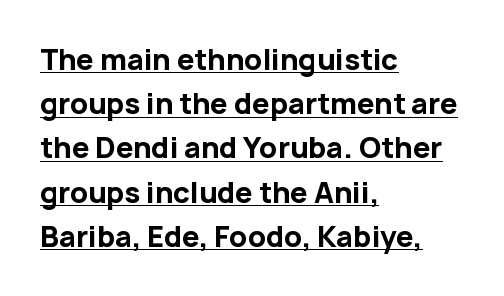
Q: Is the text bold? A: Yes.
Q: Is the text italic (slanted)? A: No, it is upright.
Q: Is the typeface a serif or a sans-serif typeface? A: Sans-serif.
Q: Is the text underlined? A: Yes.
Q: How is the paragraph aligned? A: Left-aligned.
Q: Is the spacing between letters normal or unusually wide? A: Normal.
Q: Is the spacing between lines tight, normal or loose? A: Normal.
Q: Width (condensed, normal, or wide)? A: Normal.
Q: Stroke contrast? A: Low.
Q: x-height? A: Medium.
Q: Monospaced? A: No.
